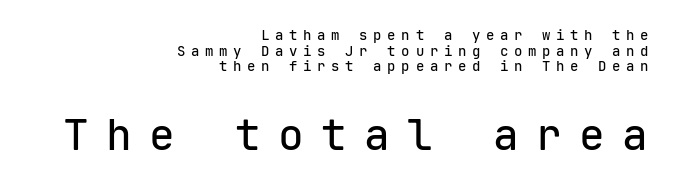
Note the uniform advance width — an 'i' takes as much space as an 'm'. Posture: upright roman. Someone cranked the tracking dial way up on this one. The setting favours the right margin, as signatures and pull-quotes sometimes do. The block sitting lower on the canvas is the one with enlarged characters.
